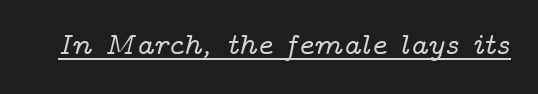
Letter spacing: default. Typographically, this falls in the serif category. You could not count columns in this text — the font is proportionally spaced. Is there an underline? Yes — a line sits under the letters. Emphasis-style slanted type is in use.
